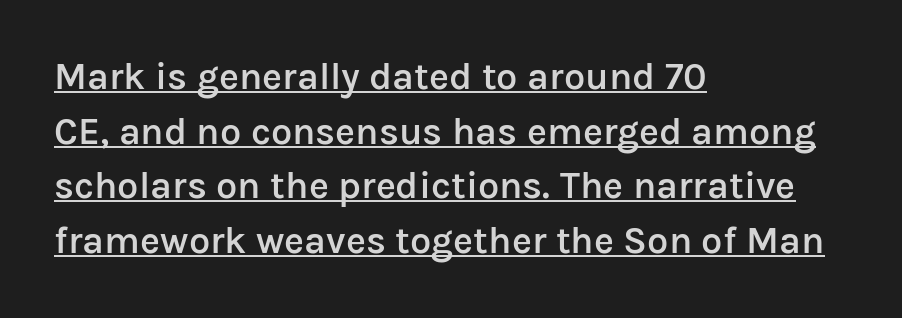
Q: Is the text bold? A: Semi-bold.
Q: Is the text italic (slanted)? A: No, it is upright.
Q: Is the typeface a serif or a sans-serif typeface? A: Sans-serif.
Q: Is the text underlined? A: Yes.
Q: How is the paragraph aligned? A: Left-aligned.
Q: Is the spacing between letters normal or unusually wide? A: Normal.
Q: Is the spacing between lines tight, normal or loose? A: Normal.
Q: Width (condensed, normal, or wide)? A: Normal.
Q: Stroke contrast? A: Low.
Q: x-height? A: Medium.
Q: Monospaced? A: No.
